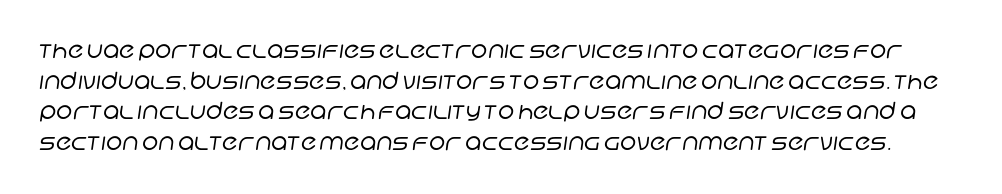
Honestly, there is no underline to notice here at all. Weight: not bold — regular or lighter. The leading is moderate, giving the passage an even texture. Here the glyphs are tracked normally, forming tight word shapes.
